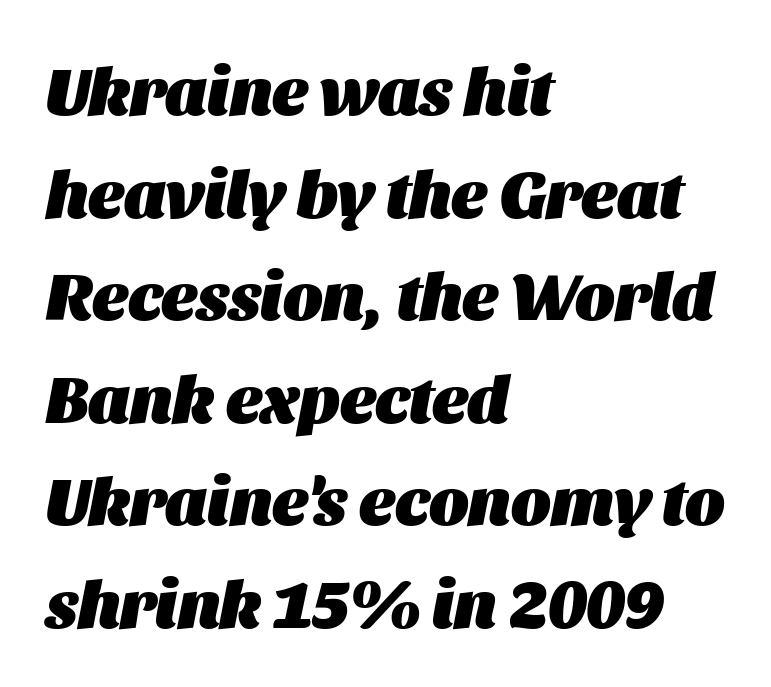
{"italic": "yes", "lean": "right", "slant_degrees": 11, "bold": "yes", "weight": "heavy", "width": "normal", "stroke_contrast": "medium", "x_height": "large", "monospaced": "no", "underline": "no", "align": "left", "line_spacing": "normal", "line_spacing_ratio": 1.53, "letter_spacing": "normal", "letter_spacing_em": 0.0, "glyph_px": 67}
